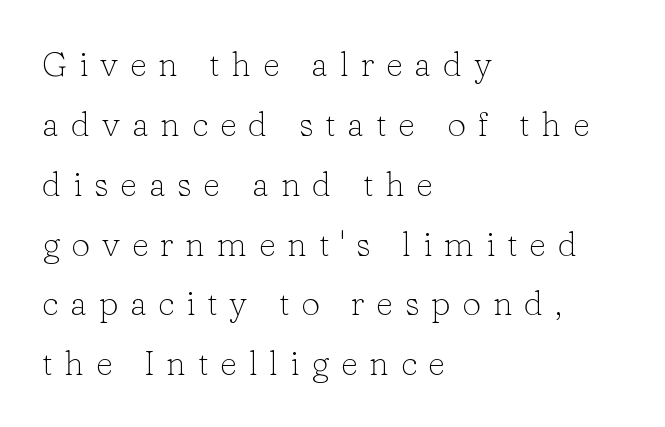
The glyphs are unaccompanied by any horizontal stroke below them. Character widths vary here, with narrow letters taking less room than wide ones. Each letter's strokes conclude with small projecting serifs. The passage shown is not bold in any degree. Upright lettering throughout.
